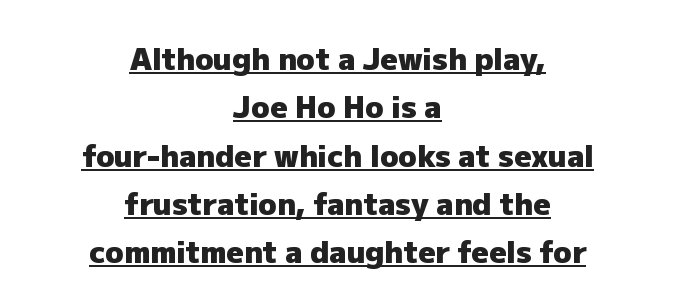
{"serif": "no", "italic": "no", "bold": "yes", "weight": "heavy", "width": "normal", "stroke_contrast": "low", "x_height": "medium", "monospaced": "no", "underline": "yes", "align": "center", "line_spacing": "normal", "line_spacing_ratio": 1.61, "letter_spacing": "normal", "letter_spacing_em": 0.0, "glyph_px": 30}
